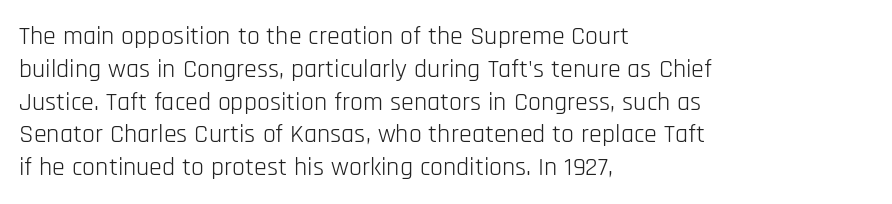
The image shows 26 px text type, upright; set left-aligned, normal line spacing (1.26x), normal letter spacing, not underlined.
